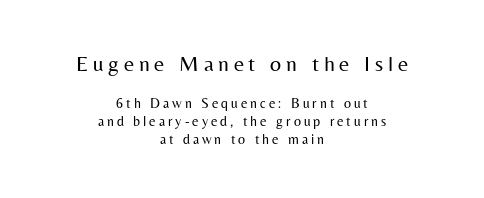
The image shows 22 px text type, upright; set centered, normal line spacing (1.26x), unusually wide letter spacing (+0.21 em), not underlined; the first (top) block is 1.57x larger.
